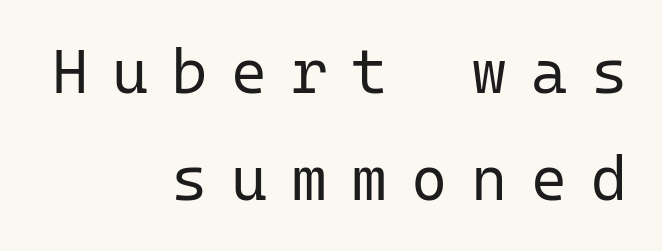
Q: Is the text bold? A: No.
Q: Is the text italic (slanted)? A: No, it is upright.
Q: Is the typeface a serif or a sans-serif typeface? A: Sans-serif.
Q: Is the text underlined? A: No.
Q: How is the paragraph aligned? A: Right-aligned.
Q: Is the spacing between letters normal or unusually wide? A: Unusually wide.
Q: Width (condensed, normal, or wide)? A: Normal.
Q: Stroke contrast? A: Low.
Q: x-height? A: Medium.
Q: Monospaced? A: Yes.
